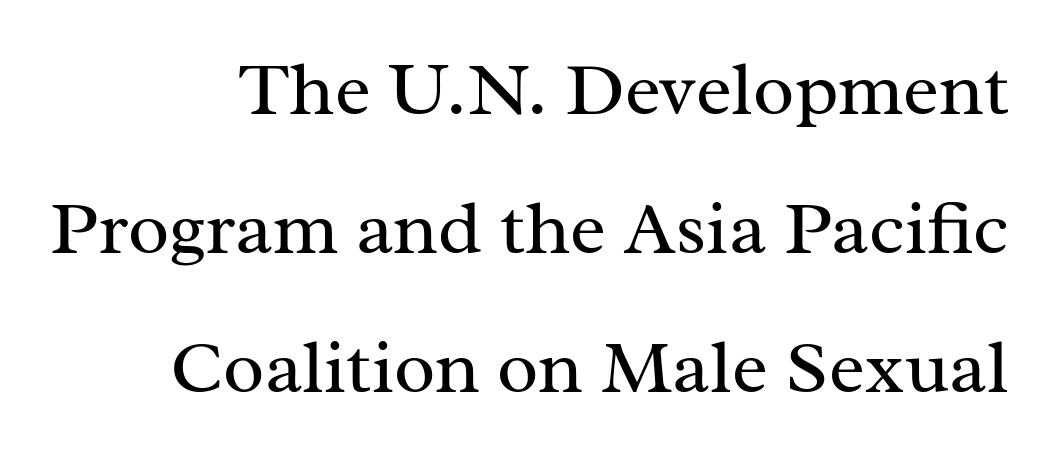
Q: Is the text bold? A: No.
Q: Is the text italic (slanted)? A: No, it is upright.
Q: Is the typeface a serif or a sans-serif typeface? A: Serif.
Q: Is the text underlined? A: No.
Q: Is the spacing between letters normal or unusually wide? A: Normal.
Q: Width (condensed, normal, or wide)? A: Normal.
Q: Stroke contrast? A: Medium.
Q: x-height? A: Medium.
Q: Monospaced? A: No.
